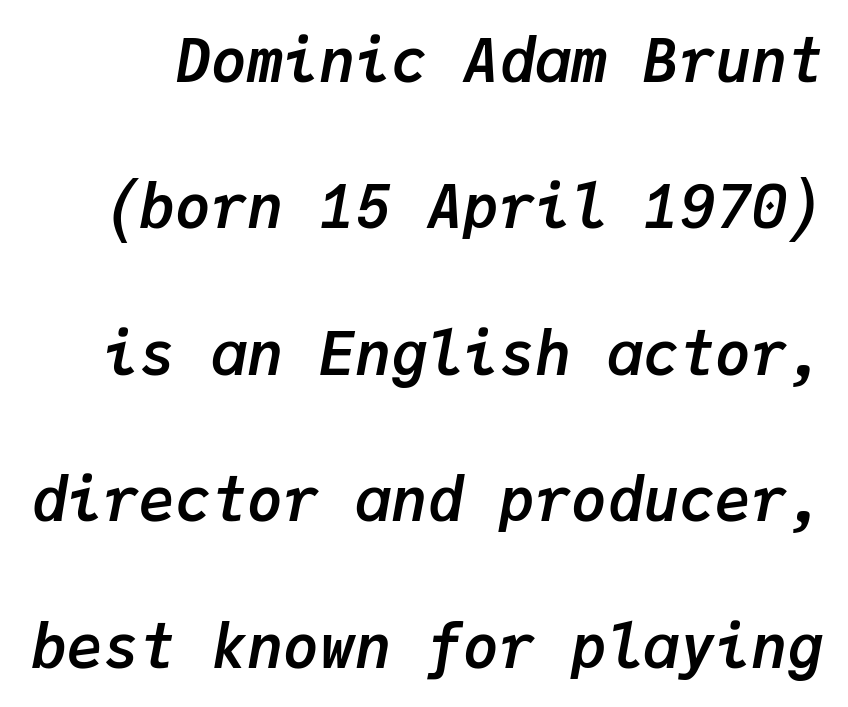
{"italic": "yes", "lean": "right", "slant_degrees": 9, "bold": "yes", "weight": "semibold", "width": "normal", "stroke_contrast": "low", "x_height": "medium", "monospaced": "yes", "underline": "no", "line_spacing": "loose", "line_spacing_ratio": 2.44, "letter_spacing": "normal", "letter_spacing_em": 0.0, "glyph_px": 60}
